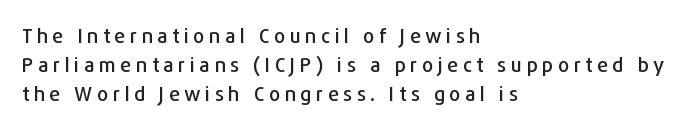
{"italic": "no", "underline": "no", "align": "left", "line_spacing": "normal", "line_spacing_ratio": 1.44, "letter_spacing": "wide", "letter_spacing_em": 0.22, "glyph_px": 20}
